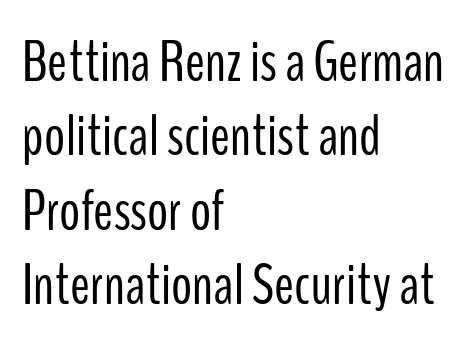
{"serif": "no", "italic": "no", "bold": "no", "weight": "light", "width": "condensed", "stroke_contrast": "low", "x_height": "medium", "monospaced": "no", "underline": "no", "align": "left", "line_spacing": "normal", "line_spacing_ratio": 1.26, "letter_spacing": "normal", "letter_spacing_em": 0.0, "glyph_px": 59}
